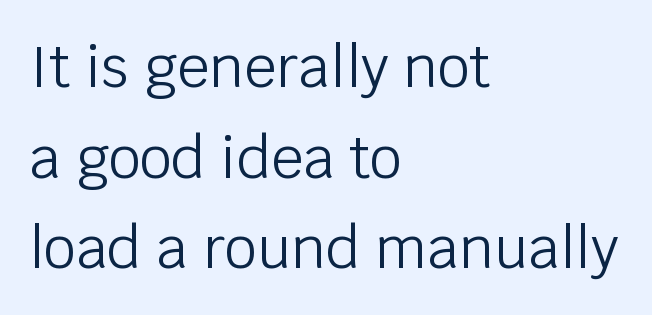
The image shows 57 px light sans-serif type, upright; set left-aligned, normal line spacing (1.59x), normal letter spacing, not underlined; low stroke contrast and a large x-height.
